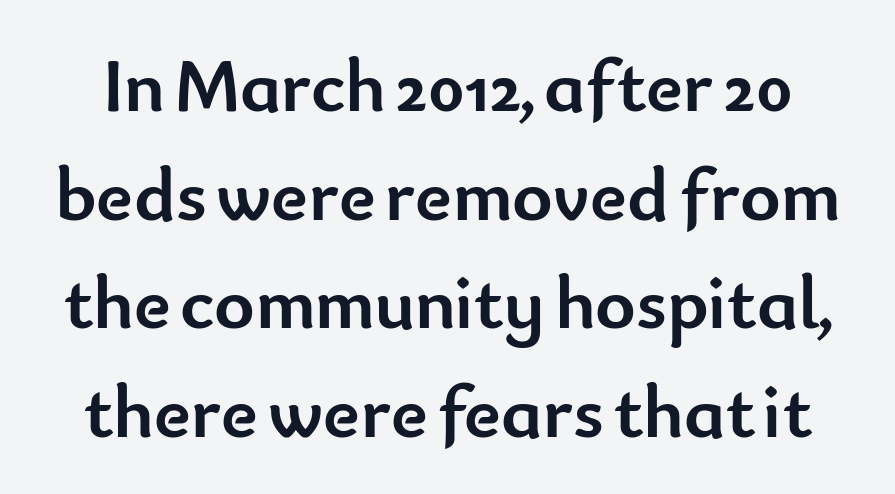
The image shows 77 px semibold sans-serif type, upright; set normal line spacing (1.41x), normal letter spacing, not underlined; low stroke contrast and a small x-height.
